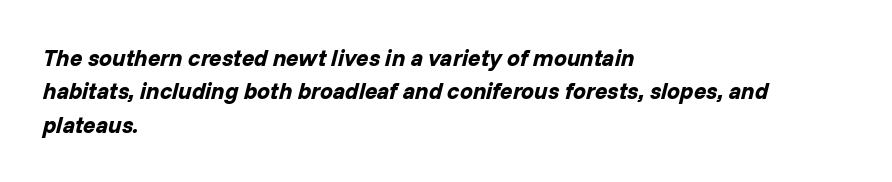
Caption: standard tracking, unaltered. The font is running at its bold setting. Regular leading. Yep, that's italic — everything's leaning. One-word summary of the alignment: left.
